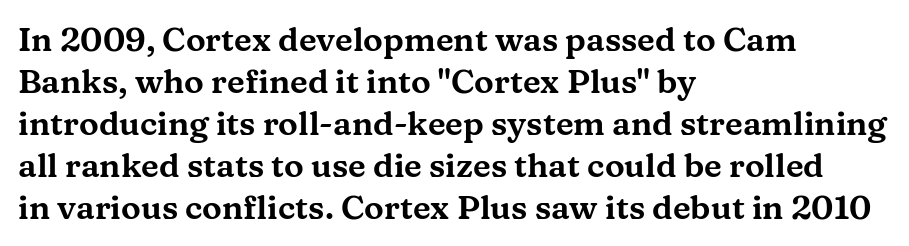
In terms of letterspacing, this is plain default setting. Character widths vary here, with narrow letters taking less room than wide ones. The space between consecutive lines is moderate. Designer's note — italics off, roman on.
